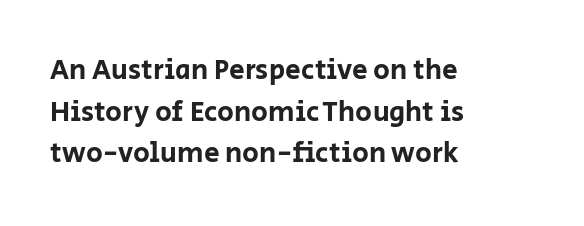
The image shows 28 px sans-serif type, upright; set left-aligned, normal line spacing (1.49x), normal letter spacing, not underlined; low stroke contrast and a large x-height.
